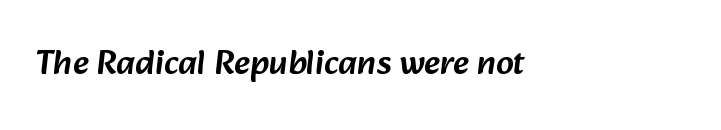
The letters advance in unequal steps, a hallmark of proportional type. Nobody drew a line under any word here. Glyph-to-glyph distance matches everyday printed text. The font family rendered here belongs to the sans-serif group.
